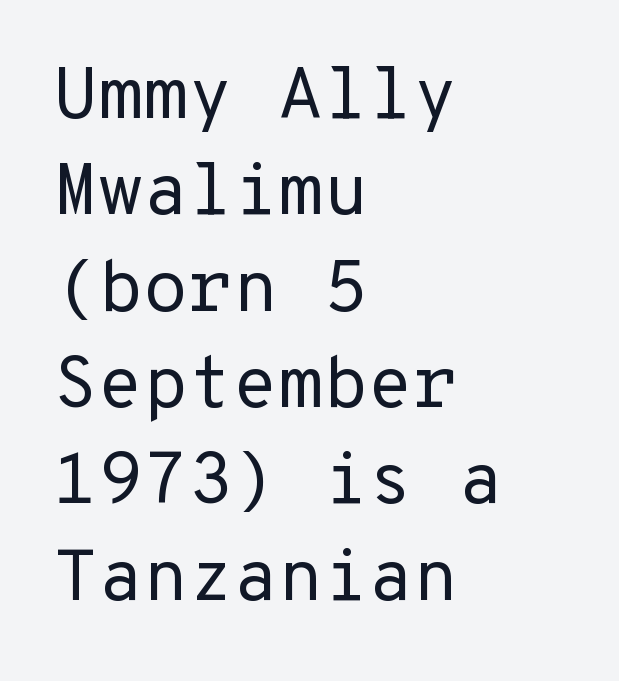
{"serif": "no", "italic": "no", "bold": "no", "weight": "regular", "width": "normal", "stroke_contrast": "low", "x_height": "medium", "monospaced": "yes", "underline": "no", "align": "left", "line_spacing": "normal", "line_spacing_ratio": 1.32, "letter_spacing": "normal", "letter_spacing_em": 0.0, "glyph_px": 73}
